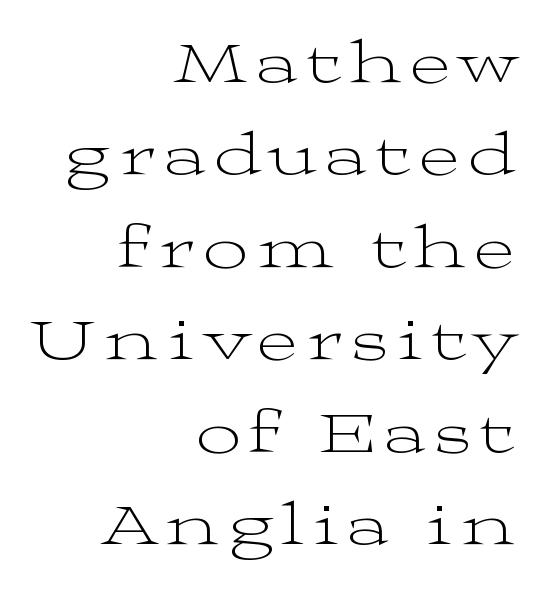
The image shows 62 px light, wide serif type, upright; set right-aligned, normal line spacing (1.49x), not underlined; medium stroke contrast and a medium x-height.
